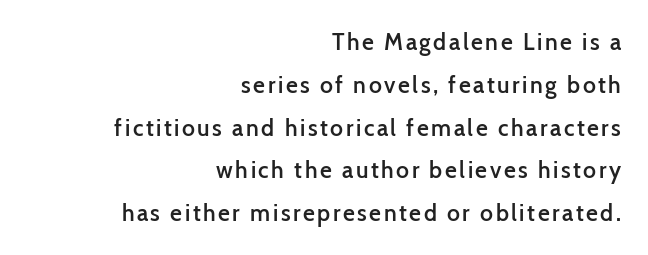
{"italic": "no", "bold": "semi", "underline": "no", "align": "right", "line_spacing_ratio": 1.86, "glyph_px": 23}
